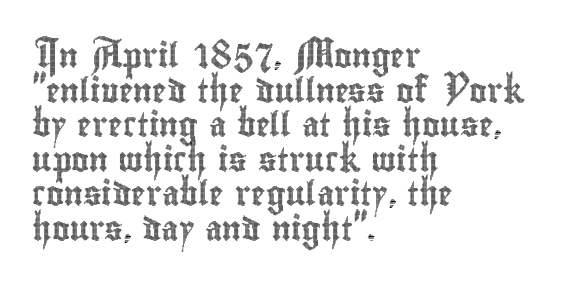
The image shows 24 px text type, upright; set left-aligned, normal line spacing (1.44x), normal letter spacing, not underlined.
